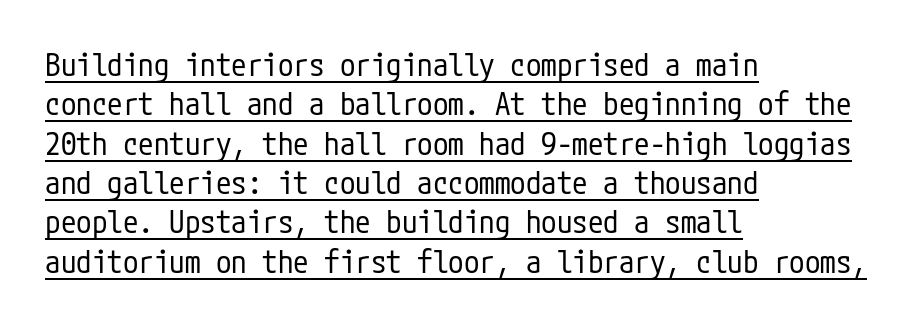
The font sits on the lighter half of the weight spectrum, regular included. Visually the block forms a straight wall on the left and a jagged coastline on the right. Italic: no, the glyphs are upright roman. A typesetter would call this leading conventional body-copy spacing. Nobody touched the tracking dial on this one.
